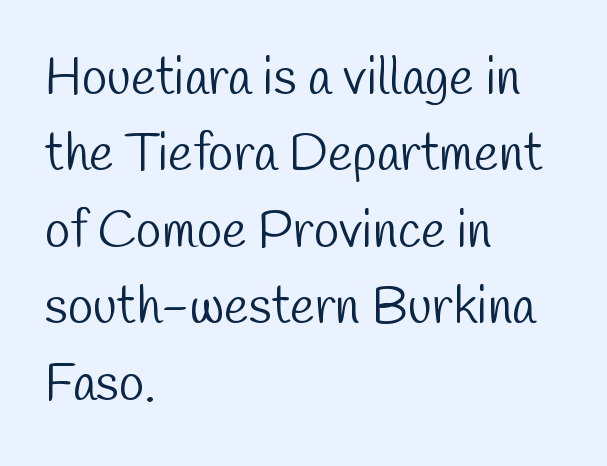
The image shows 52 px light, condensed sans-serif type; set left-aligned, normal line spacing (1.47x), normal letter spacing, not underlined; low stroke contrast and a medium x-height.
